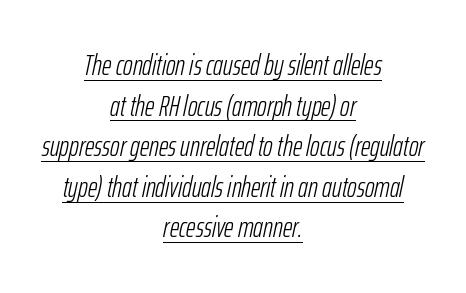
Q: Is the text bold? A: No.
Q: Is the text italic (slanted)? A: Yes, it leans right by about 12 degrees.
Q: Is the text underlined? A: Yes.
Q: How is the paragraph aligned? A: Centered.
Q: Is the spacing between letters normal or unusually wide? A: Normal.
Q: Is the spacing between lines tight, normal or loose? A: Normal.
Q: Width (condensed, normal, or wide)? A: Condensed.
Q: Stroke contrast? A: Low.
Q: x-height? A: Medium.
Q: Monospaced? A: No.
